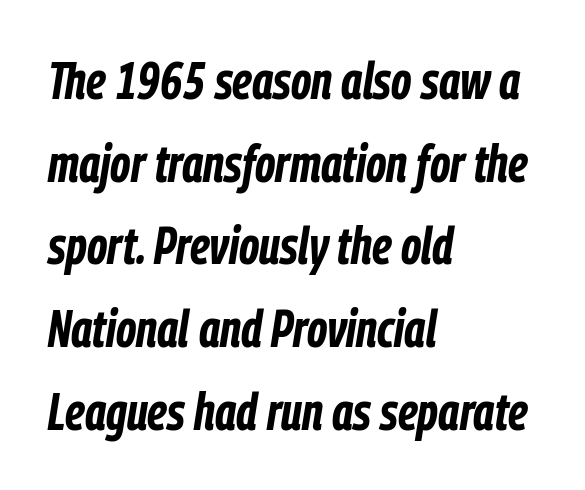
You can tell it's italic because the verticals aren't actually vertical. Compared with typical paragraphs, the rows here are spaced about the same. You'd pick this weight for a headline — it's a proper bold. No word sits above an underline.
